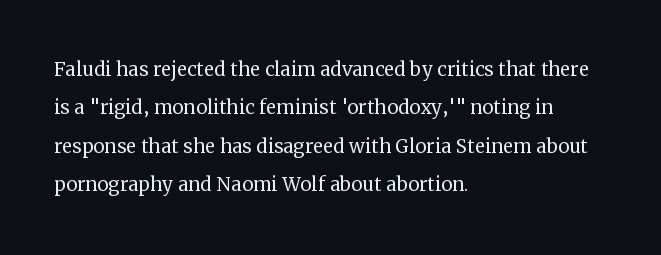
The image shows 25 px text type, upright; set left-aligned, normal line spacing (1.54x), normal letter spacing, not underlined.
